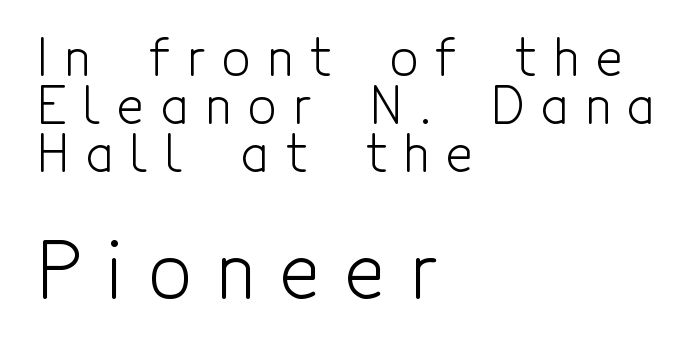
{"serif": "no", "italic": "no", "bold": "no", "weight": "light", "width": "condensed", "x_height": "medium", "monospaced": "no", "underline": "no", "align": "left", "line_spacing": "tight", "line_spacing_ratio": 0.96, "letter_spacing": "wide", "letter_spacing_em": 0.34, "larger_block": "second", "size_ratio": 1.5, "glyph_px": 75}
